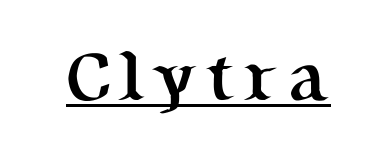
{"serif": "yes", "italic": "no", "bold": "yes", "weight": "semibold", "width": "normal", "stroke_contrast": "medium", "x_height": "medium", "monospaced": "no", "underline": "yes", "glyph_px": 70}
